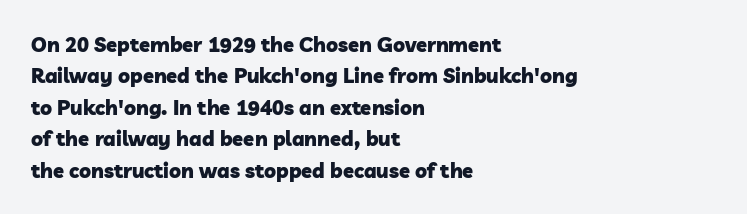
The image shows 20 px bold type; set left-aligned, normal line spacing (1.57x), normal letter spacing, not underlined.
